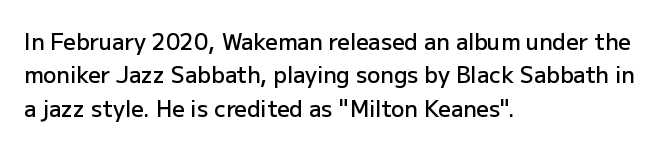
Rows of type keep a routine distance in the vertical direction. Default kerning and tracking; the words read as compact shapes. The font's upright variant was chosen for this text. As a designer I'd log this as weight 600, semibold. The string is rendered with underlining switched off.
